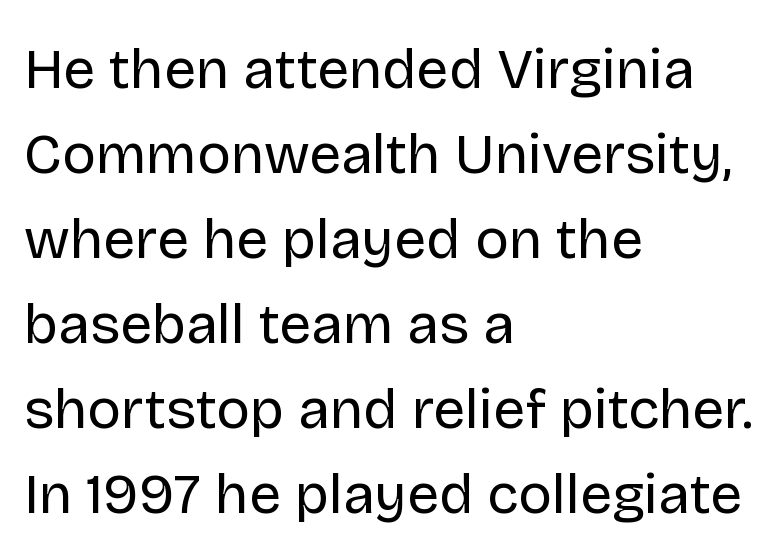
Q: Is the text bold? A: No.
Q: Is the text italic (slanted)? A: No, it is upright.
Q: Is the typeface a serif or a sans-serif typeface? A: Sans-serif.
Q: Is the text underlined? A: No.
Q: How is the paragraph aligned? A: Left-aligned.
Q: Is the spacing between letters normal or unusually wide? A: Normal.
Q: Is the spacing between lines tight, normal or loose? A: Normal.
Q: Width (condensed, normal, or wide)? A: Normal.
Q: Stroke contrast? A: Low.
Q: x-height? A: Large.
Q: Monospaced? A: No.
